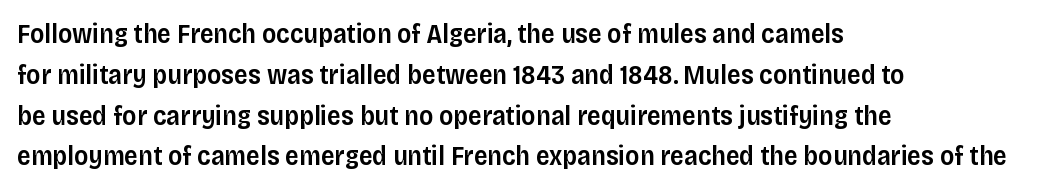
Compared with a centered layout, this one pins lines to the left instead. Compared with typical paragraphs, the rows here are spaced about the same. You can tell it's not italic because the verticals are truly vertical. Bare-footed words on every line. A fair bit of extra ink — the face is semibold, not bold.
